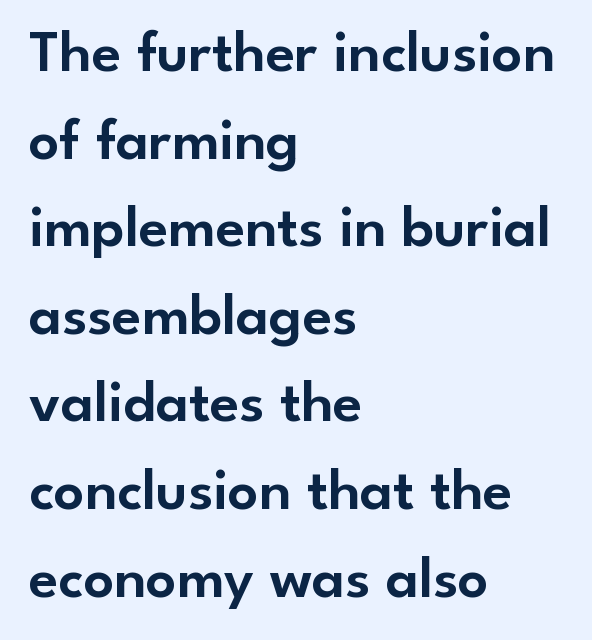
If you drew a line through each stem, it would be perfectly vertical. A classic flush-left, rag-right setting is used for this passage. Quick note: underline off. Unlike a traditional serif, this face leaves its strokes unadorned. This sample has the flowing, uneven cadence of proportional lettering.
